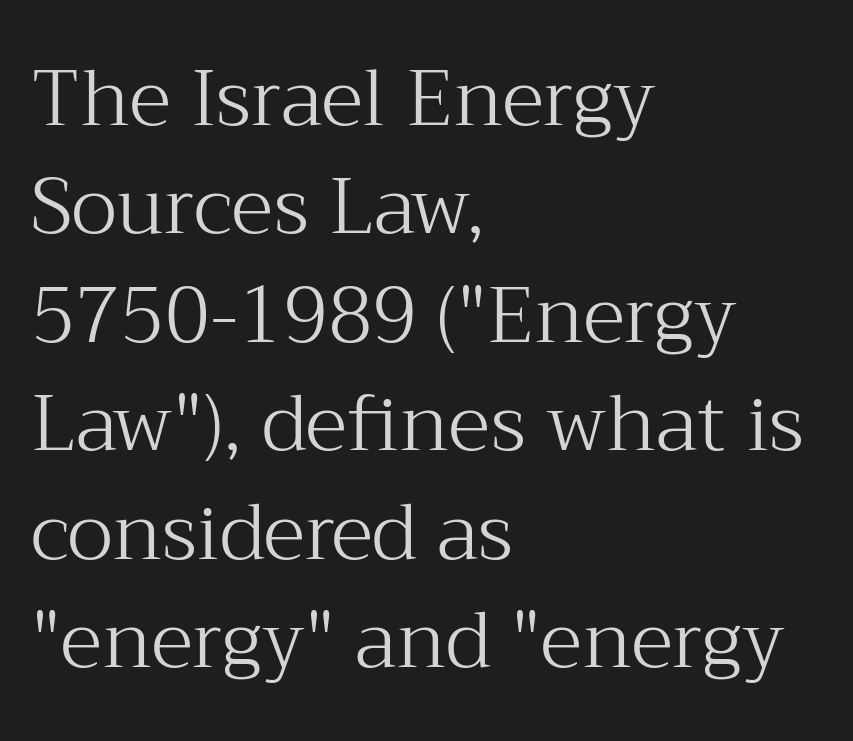
{"serif": "yes", "italic": "no", "bold": "no", "weight": "light", "width": "normal", "stroke_contrast": "medium", "x_height": "medium", "monospaced": "no", "underline": "no", "align": "left", "line_spacing": "normal", "line_spacing_ratio": 1.39, "letter_spacing": "normal", "letter_spacing_em": 0.0, "glyph_px": 78}
